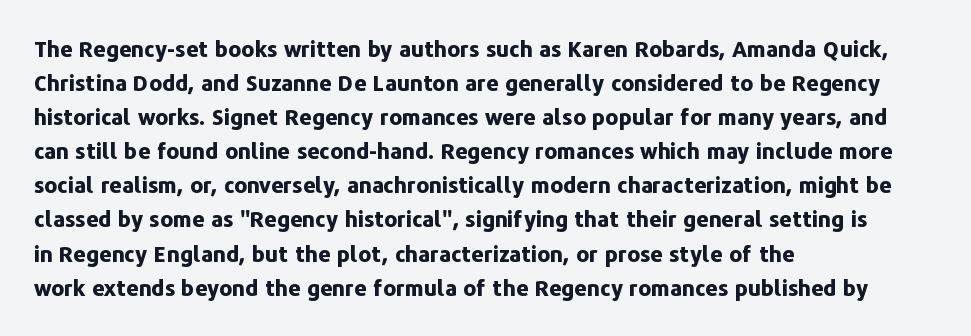
Underline: absent. Default kerning and tracking; the words read as compact shapes. Successive baselines arrive at the customary interval. You can tell it's not italic because the verticals are truly vertical. One-word summary of the alignment: left. These lines carry a lot of weight — the face is fully bold.
